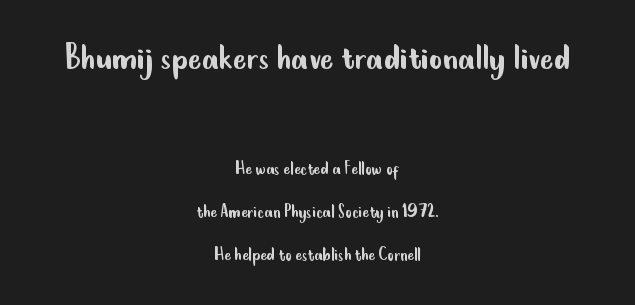
{"serif": "no", "italic": "no", "bold": "no", "weight": "regular", "width": "condensed", "stroke_contrast": "low", "x_height": "small", "monospaced": "no", "underline": "no", "align": "center", "line_spacing": "loose", "line_spacing_ratio": 2.15, "letter_spacing": "normal", "letter_spacing_em": 0.0, "larger_block": "first", "size_ratio": 2.05, "glyph_px": 41}
